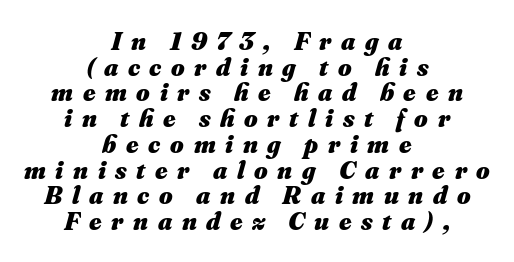
Q: Is the text bold? A: Yes.
Q: Is the text italic (slanted)? A: Yes, it leans right by about 16 degrees.
Q: Is the text underlined? A: No.
Q: How is the paragraph aligned? A: Centered.
Q: Is the spacing between letters normal or unusually wide? A: Unusually wide.
Q: Is the spacing between lines tight, normal or loose? A: Tight.
